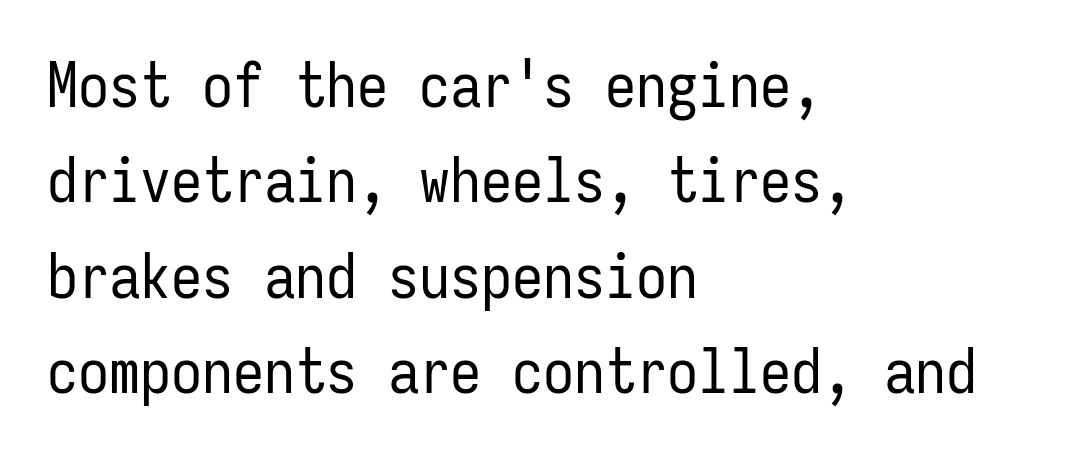
{"serif": "no", "italic": "no", "bold": "no", "weight": "regular", "width": "condensed", "stroke_contrast": "low", "x_height": "medium", "monospaced": "yes", "underline": "no", "align": "left", "line_spacing": "normal", "line_spacing_ratio": 1.54, "letter_spacing": "normal", "letter_spacing_em": 0.0, "glyph_px": 62}
